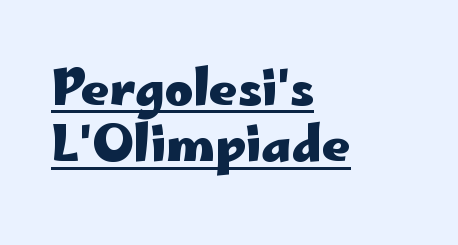
Default kerning and tracking; the words read as compact shapes. The line-height multiplier appears low, near solid setting. The lettering holds an erect, upright posture throughout. The font family rendered here belongs to the sans-serif group. Notice how a bar underscores the lettering throughout. Do the characters align in a grid? No, the font is proportional.
